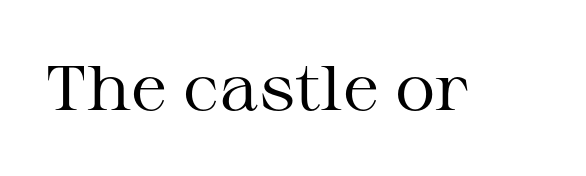
What kind of face is this? One with serifs. Varying glyph widths throughout — classic text-font behaviour. No chunkiness to these letters — they're not bold. This sample uses an upright cut, with every glyph sitting square on the baseline. The passage shown is not underscored anywhere.
